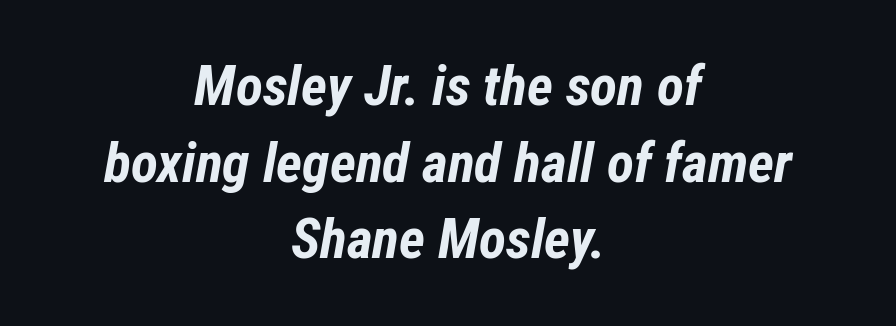
The image shows 56 px bold, condensed type, italic (leaning right); set centered, normal line spacing (1.37x), normal letter spacing, not underlined; low stroke contrast and a medium x-height.
